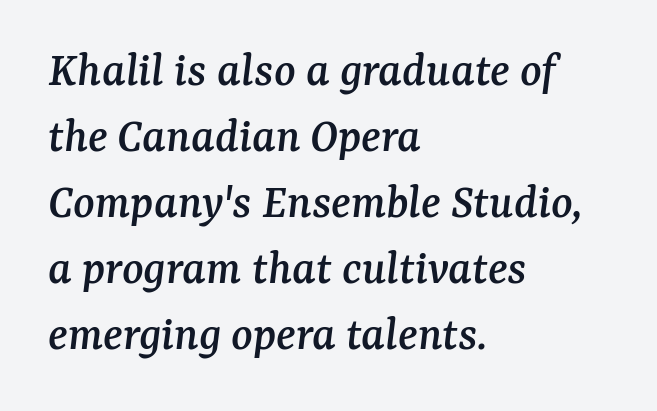
Compared with ordinary roman type, these characters are visibly tilted. Looks like regular typesetting: each glyph gets only the width it needs. Horizontally, the lines are justified to the leading edge only. The lines sit at an ordinary, default distance from one another. Old-style or modern, the face here clearly has serifs. The glyphs are unaccompanied by any horizontal stroke below them.
